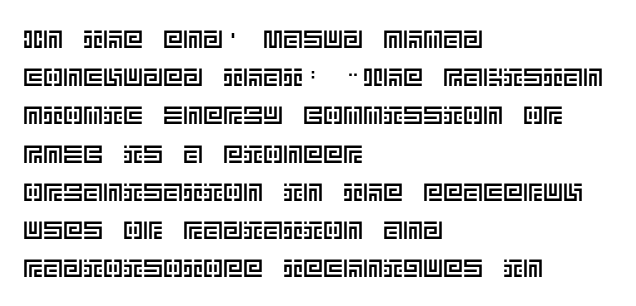
{"italic": "no", "underline": "no", "align": "left", "line_spacing": "normal", "line_spacing_ratio": 1.53, "letter_spacing": "normal", "letter_spacing_em": 0.0, "glyph_px": 25}
